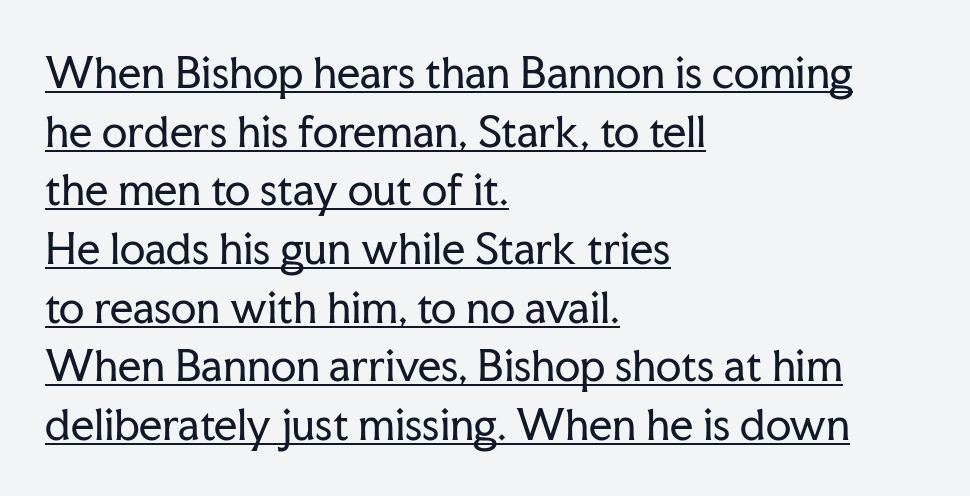
{"serif": "yes", "italic": "no", "bold": "no", "weight": "regular", "width": "normal", "stroke_contrast": "low", "x_height": "medium", "monospaced": "no", "underline": "yes", "align": "left", "line_spacing": "normal", "line_spacing_ratio": 1.43, "letter_spacing": "normal", "letter_spacing_em": 0.0, "glyph_px": 41}
